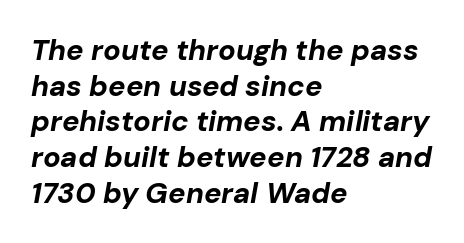
The specimen omits any rule beneath the text block's lines. Layout note: lines flush left. Character widths vary here, with narrow letters taking less room than wide ones. The rendering uses a bold face; every stroke is thick and dark.
